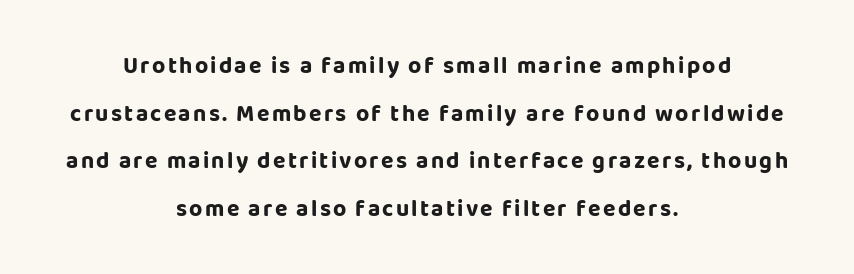
The foot of each line stays bare and open. Reading down the block, each line starts at a different indent, mirrored at its end. Leading: increased. No italicization has been applied; the sample stays upright.
